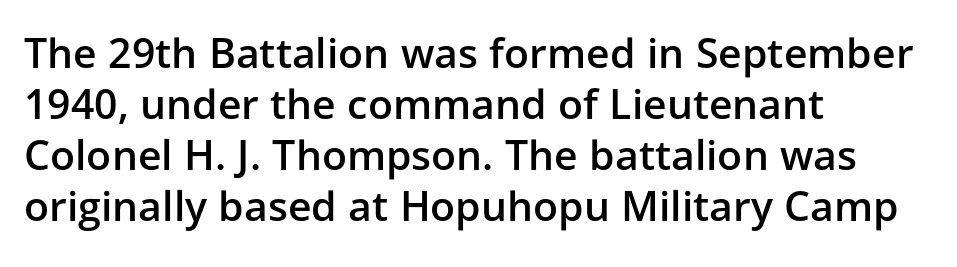
{"serif": "no", "italic": "no", "bold": "semi", "weight": "semibold", "width": "normal", "stroke_contrast": "low", "x_height": "medium", "monospaced": "no", "underline": "no", "align": "left", "line_spacing_ratio": 1.24, "letter_spacing": "normal", "letter_spacing_em": 0.0, "glyph_px": 41}
